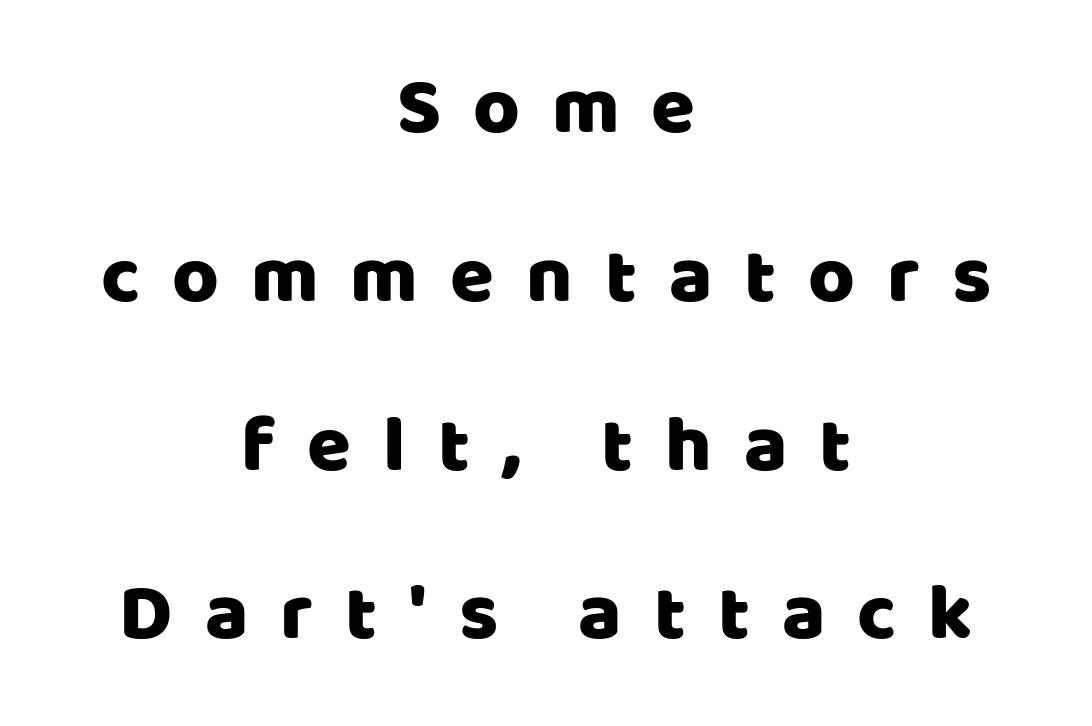
The image shows 80 px sans-serif type, upright; set centered, loose line spacing (2.11x), unusually wide letter spacing (+0.4 em), not underlined; low stroke contrast and a large x-height.
